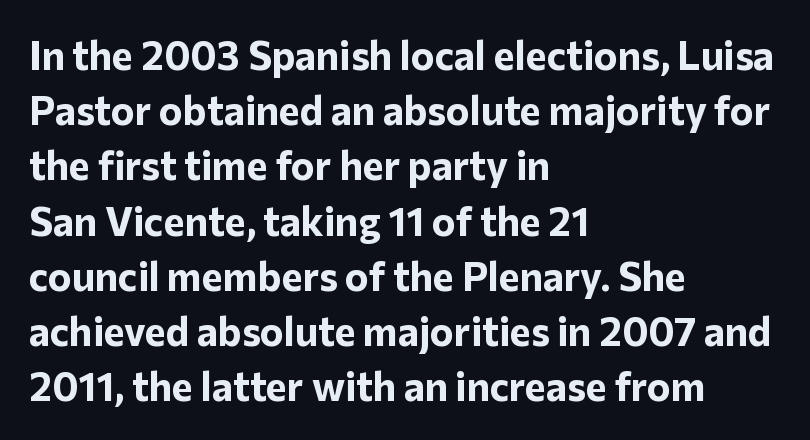
Q: Is the text bold? A: Yes.
Q: Is the text italic (slanted)? A: No, it is upright.
Q: Is the typeface a serif or a sans-serif typeface? A: Sans-serif.
Q: Is the text underlined? A: No.
Q: How is the paragraph aligned? A: Left-aligned.
Q: Is the spacing between letters normal or unusually wide? A: Normal.
Q: Is the spacing between lines tight, normal or loose? A: Normal.
Q: Width (condensed, normal, or wide)? A: Normal.
Q: Stroke contrast? A: Low.
Q: x-height? A: Medium.
Q: Monospaced? A: No.
